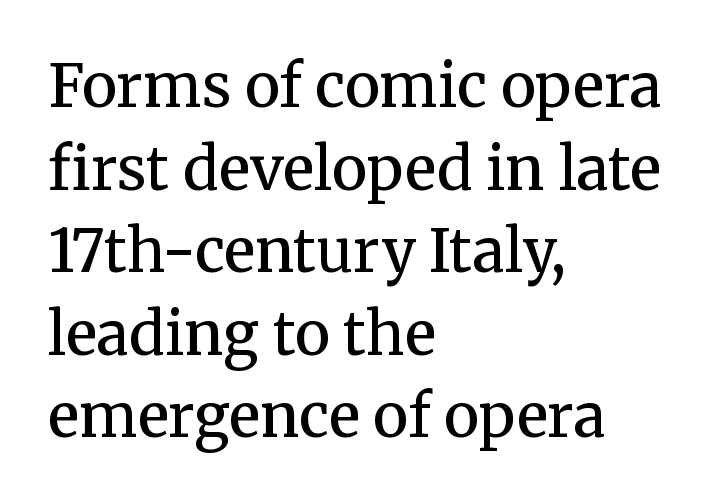
No extra tracking has been applied to these lines. A student would call this left alignment; a typographer would say flush left, rag right. The rendering shows small feet on the letterforms — a serif design. This sample uses an upright cut, with every glyph sitting square on the baseline. Proportional: the letters do not fall into vertical columns.
